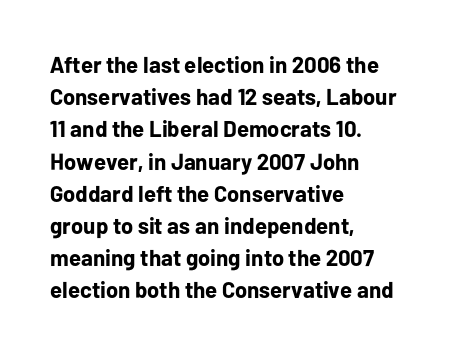
Q: Is the text bold? A: Yes.
Q: Is the text italic (slanted)? A: No, it is upright.
Q: Is the text underlined? A: No.
Q: How is the paragraph aligned? A: Left-aligned.
Q: Is the spacing between letters normal or unusually wide? A: Normal.
Q: Is the spacing between lines tight, normal or loose? A: Normal.
